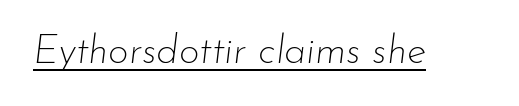
Emphasis-style slanted type is in use. The letters sit at their default tracking, neither squeezed nor spread. You could not count columns in this text — the font is proportionally spaced. The strokes are not fattened; the text isn't bold.
